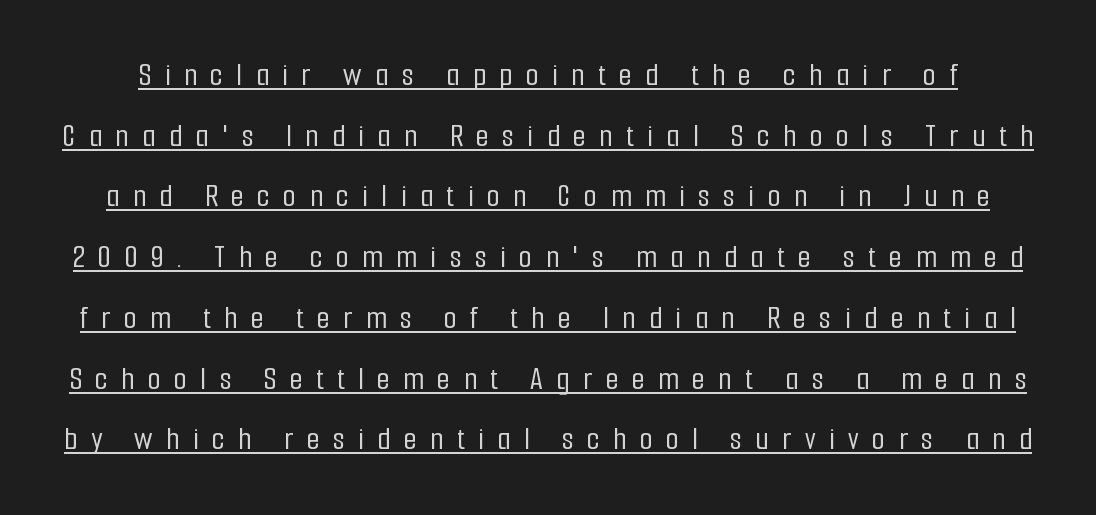
What decoration does the sample have? An underline. Spacing verdict: proportional, widths tailored to each character. Stroke terminals: plain, sans-serif. Upright lettering throughout. These lines have a slow, spaced-out rhythm from letter to letter.
